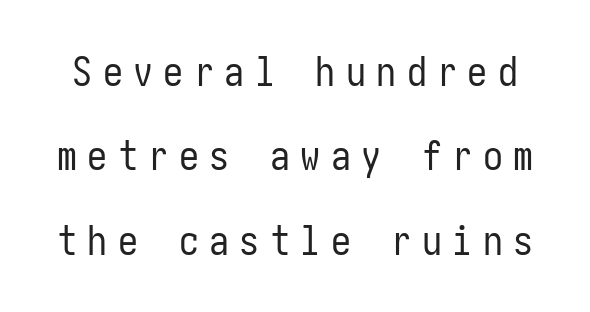
Note: no serifs on the glyphs. Loose tracking; the words dissolve into strings of separated letters. Summary of vertical rhythm: relaxed, with wide interline spacing. The font sits on the lighter half of the weight spectrum, regular included. Anything drawn beneath the words? Only blank space.
